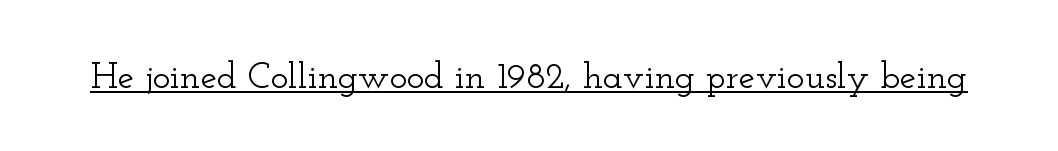
The image shows 37 px wide serif type, upright; set normal letter spacing, underlined; low stroke contrast and a small x-height.
